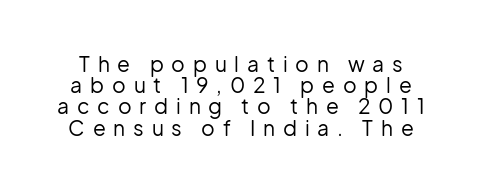
The image shows 21 px text type, upright; set tight line spacing (1.01x), unusually wide letter spacing (+0.37 em), not underlined.
